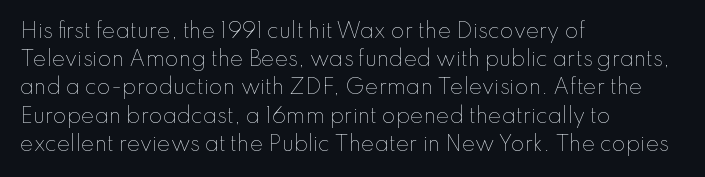
The image shows 20 px text type, upright; set left-aligned, normal line spacing (1.41x), normal letter spacing, not underlined.
